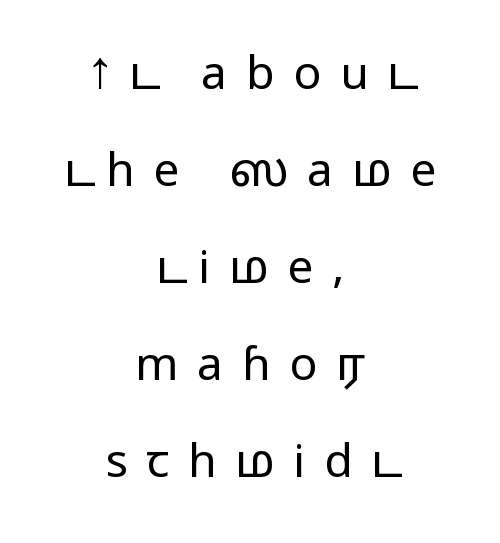
The image shows 46 px wide sans-serif type, upright; set centered, loose line spacing (2.11x), unusually wide letter spacing (+0.41 em), not underlined; medium stroke contrast.
